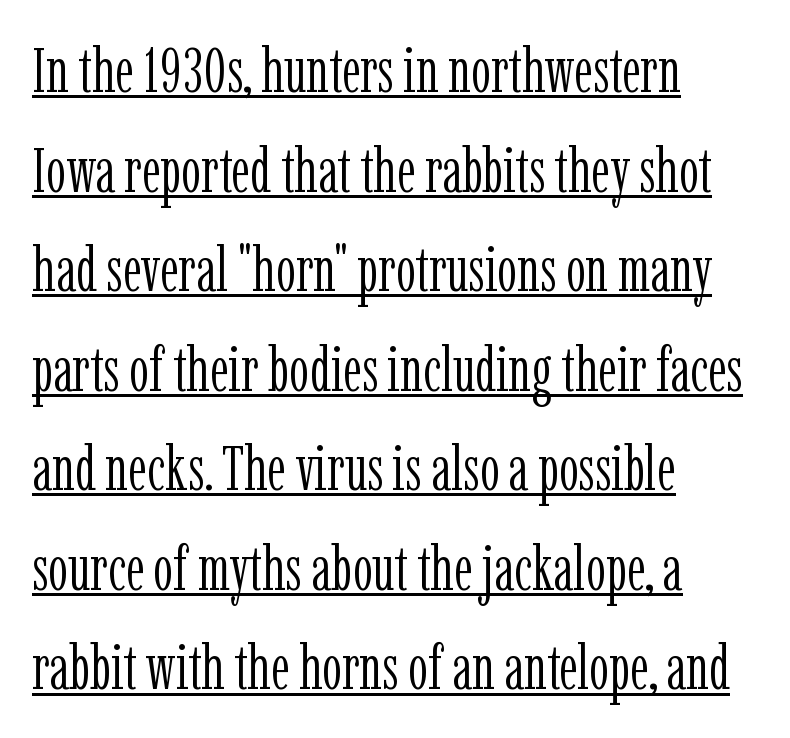
{"serif": "yes", "italic": "no", "bold": "no", "weight": "light", "width": "condensed", "stroke_contrast": "low", "x_height": "medium", "monospaced": "no", "underline": "yes", "align": "left", "line_spacing": "normal", "line_spacing_ratio": 1.58, "letter_spacing": "normal", "letter_spacing_em": 0.0, "glyph_px": 63}
